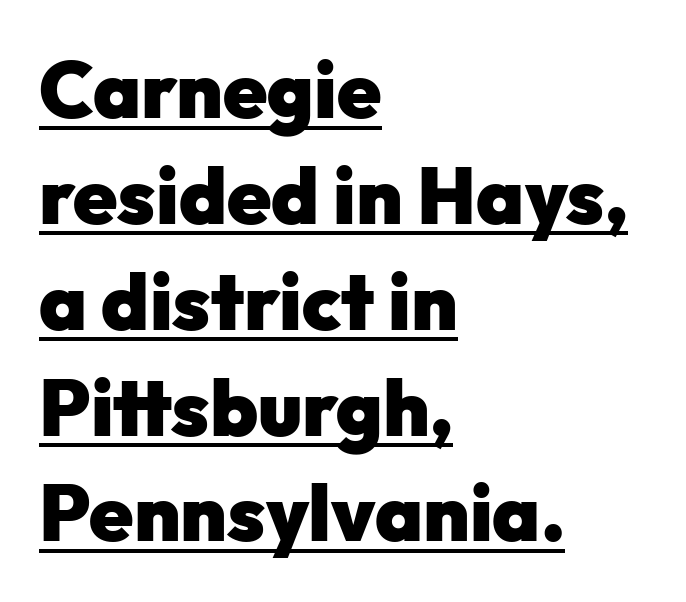
Line spacing here is normal. What kind of face is this? One without serifs — a sans. Check the space under the baseline: a stroke is drawn there. Think of a printed novel: that variable character pitch is what you see here.
